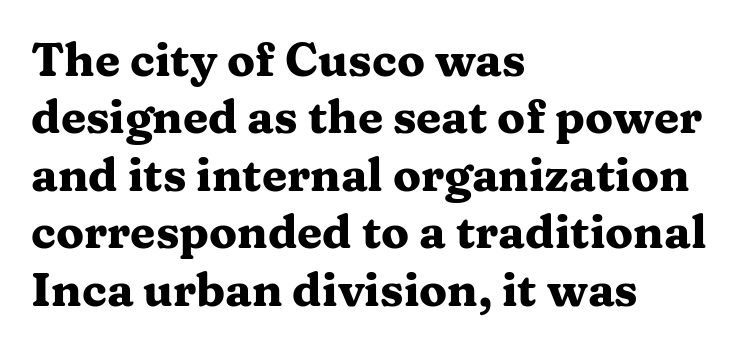
Visually the block forms a straight wall on the left and a jagged coastline on the right. Tall strokes in this sample are plumb rather than angled. Rows of type keep a routine distance in the vertical direction. The line texture is even and compact thanks to regular tracking.
